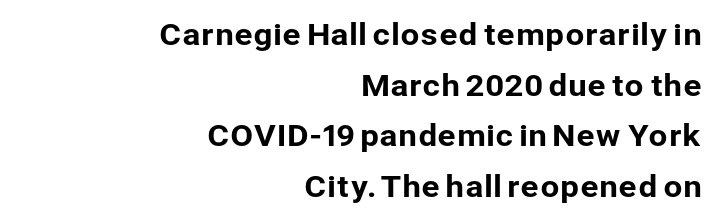
Words float on clear page, feet unadorned. Regarding leading, the lines here are spaced in the standard way. The rendering uses natural spacing where letterforms have individual widths. Honestly, the letter spacing is just normal — you wouldn't notice it. Casual observation: everything's shoved over to the right. The lettering stays uniformly vertical, giving the passage a roman look.
